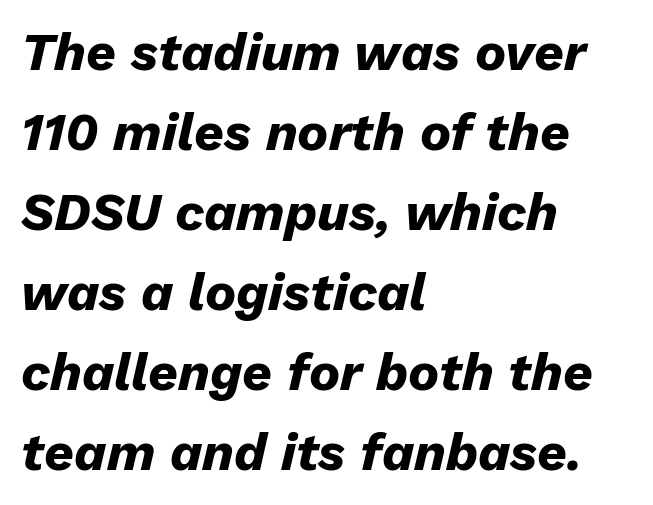
Q: Is the text bold? A: Yes.
Q: Is the text italic (slanted)? A: Yes, it leans right by about 13 degrees.
Q: Is the text underlined? A: No.
Q: How is the paragraph aligned? A: Left-aligned.
Q: Is the spacing between letters normal or unusually wide? A: Normal.
Q: Is the spacing between lines tight, normal or loose? A: Normal.
Q: Width (condensed, normal, or wide)? A: Normal.
Q: Stroke contrast? A: Low.
Q: x-height? A: Medium.
Q: Monospaced? A: No.
